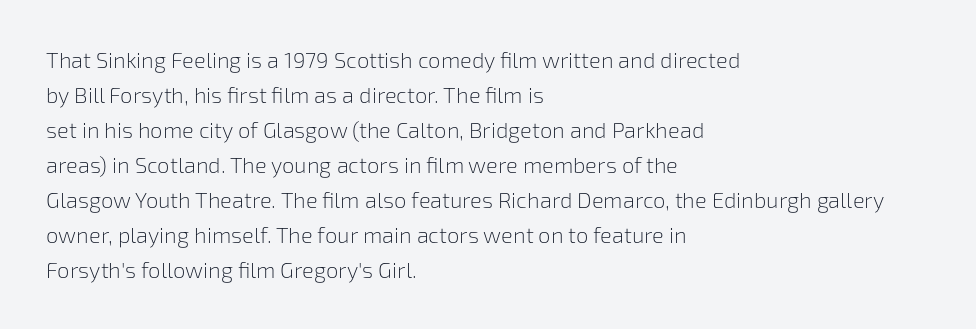
The image shows 22 px text type, upright; set left-aligned, normal line spacing (1.59x), normal letter spacing, not underlined.
